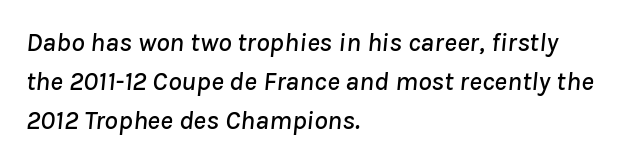
Evenly set lines give the paragraph a standard silhouette. Students, note that the glyphs here touch the page at normal intervals. Plain, unruled lines of type. There's an unmistakable incline to the writing here. The lines in this sample share a left origin and differ only in where they stop.
